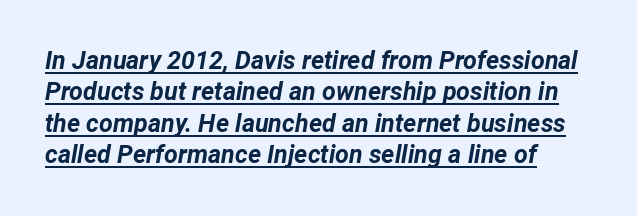
The image shows 25 px bold type, italic (leaning right); set left-aligned, normal line spacing (1.26x), normal letter spacing, underlined.
